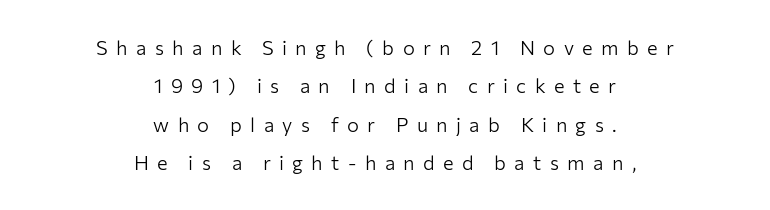
The area under the type is left untouched. Centered paragraph, ragged on both sides. The face used here is rendered with a markedly widened letterfit. Is this a heavy cut? Hardly; it is regular or lighter. Unlike italic type, these characters show no tilt at all. Quick note: interline space is abundant.
